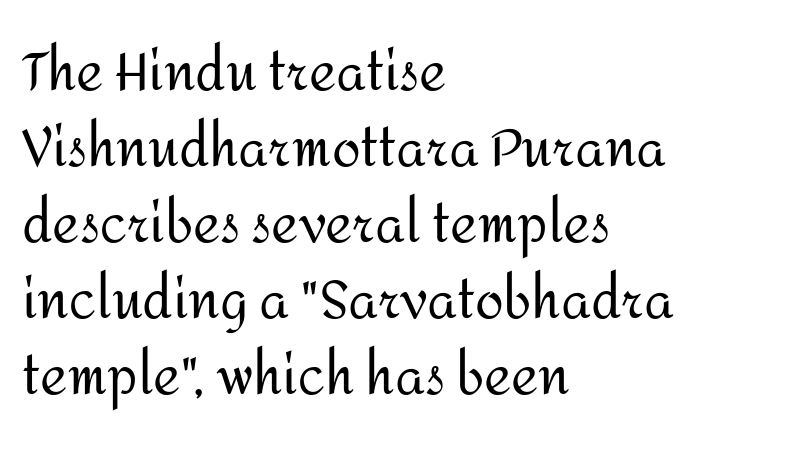
The image shows 52 px regular-weight sans-serif type, upright; set left-aligned, normal line spacing (1.46x), normal letter spacing, not underlined; medium stroke contrast and a medium x-height.
